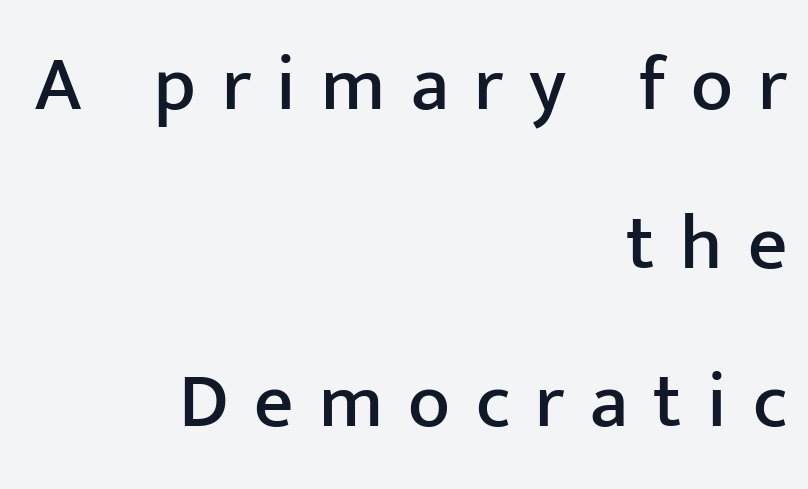
The block of text is sparse from top to bottom, with ample space between rows. Notice how the stems are strictly vertical — no italics here. Nothing sits at the stroke ends, so this counts as sans-serif. Tracking value appears strongly positive — letters spread wide. This sample has the flowing, uneven cadence of proportional lettering.
